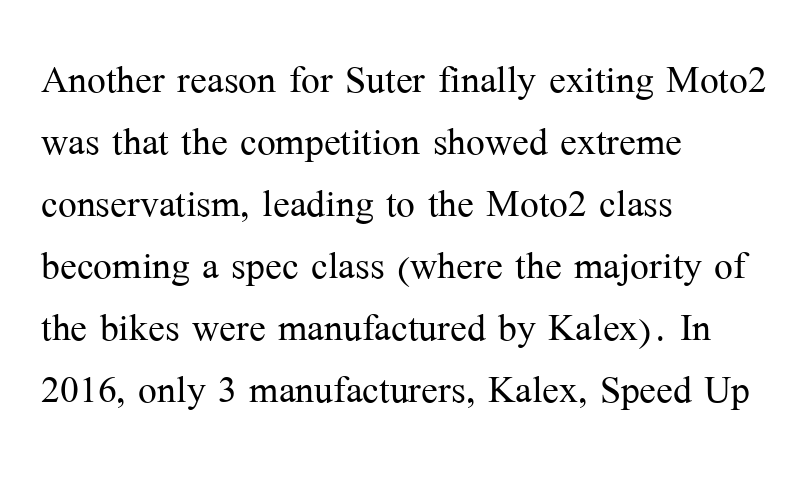
The image shows 50 px light serif type, upright; set left-aligned, line spacing 1.24x, normal letter spacing, not underlined; medium stroke contrast and a medium x-height.
